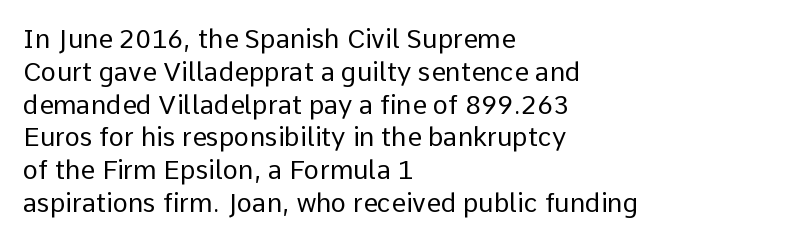
{"italic": "no", "bold": "no", "underline": "no", "align": "left", "line_spacing": "normal", "line_spacing_ratio": 1.26, "letter_spacing": "normal", "letter_spacing_em": 0.0, "glyph_px": 26}
